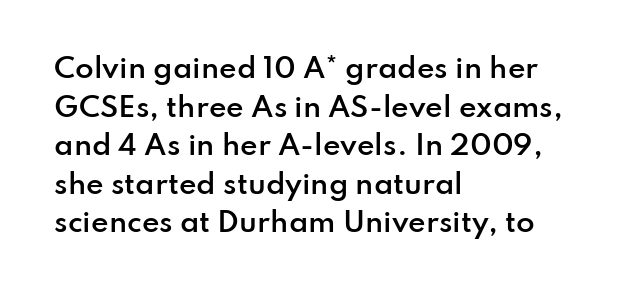
{"italic": "no", "bold": "semi", "underline": "no", "align": "left", "line_spacing": "normal", "line_spacing_ratio": 1.43, "letter_spacing": "normal", "letter_spacing_em": 0.0, "glyph_px": 27}
